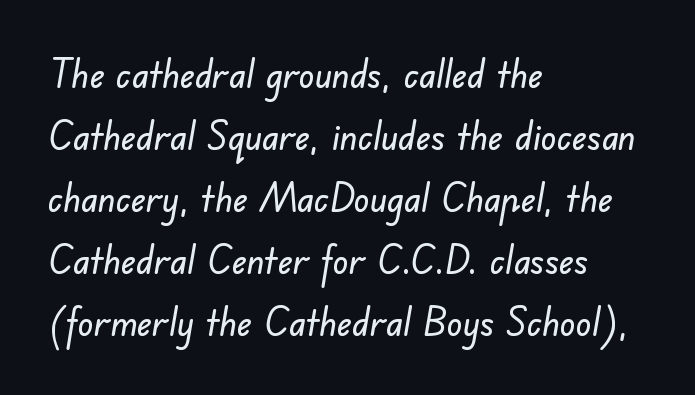
The rendering shows plain stroke endings on the letterforms — a sans-serif design. The letterforms sit shoulder to shoulder at normal distance. Leftover space on each line is placed entirely after the last word. The vertical gap from one line to the next is medium.
